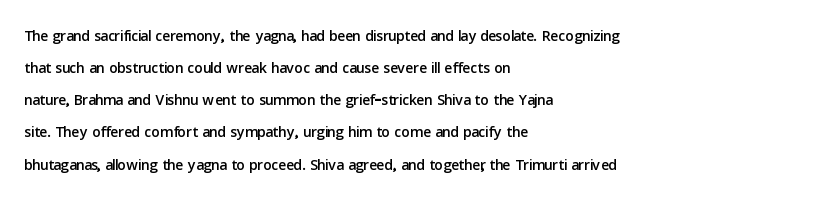
Q: Is the text italic (slanted)? A: No, it is upright.
Q: Is the text underlined? A: No.
Q: How is the paragraph aligned? A: Left-aligned.
Q: Is the spacing between letters normal or unusually wide? A: Normal.
Q: Is the spacing between lines tight, normal or loose? A: Normal.
